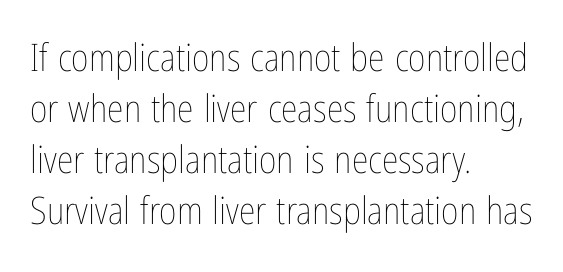
Q: Is the text bold? A: No.
Q: Is the text italic (slanted)? A: No, it is upright.
Q: Is the text underlined? A: No.
Q: How is the paragraph aligned? A: Left-aligned.
Q: Is the spacing between letters normal or unusually wide? A: Normal.
Q: Is the spacing between lines tight, normal or loose? A: Normal.
Q: Width (condensed, normal, or wide)? A: Condensed.
Q: Stroke contrast? A: Low.
Q: x-height? A: Medium.
Q: Monospaced? A: No.
